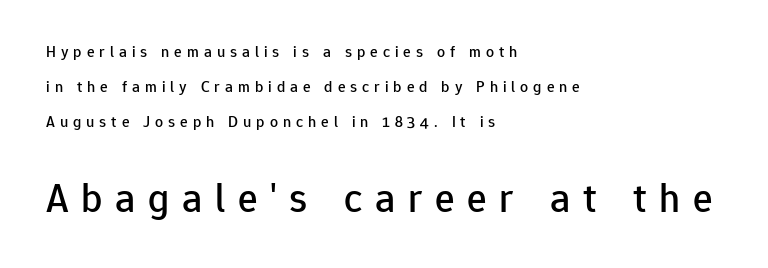
{"serif": "no", "italic": "no", "width": "normal", "stroke_contrast": "low", "x_height": "medium", "monospaced": "no", "underline": "no", "align": "left", "line_spacing": "loose", "line_spacing_ratio": 2.2, "letter_spacing": "wide", "letter_spacing_em": 0.31, "larger_block": "second", "size_ratio": 2.56, "glyph_px": 41}
